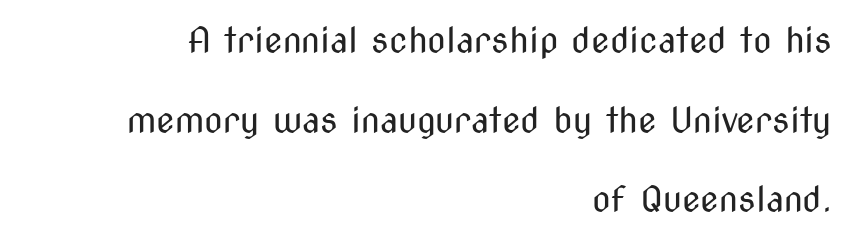
{"serif": "no", "italic": "no", "bold": "no", "weight": "regular", "width": "condensed", "stroke_contrast": "medium", "x_height": "medium", "monospaced": "no", "underline": "no", "align": "right", "line_spacing": "loose", "line_spacing_ratio": 2.34, "letter_spacing": "normal", "letter_spacing_em": 0.0, "glyph_px": 34}
